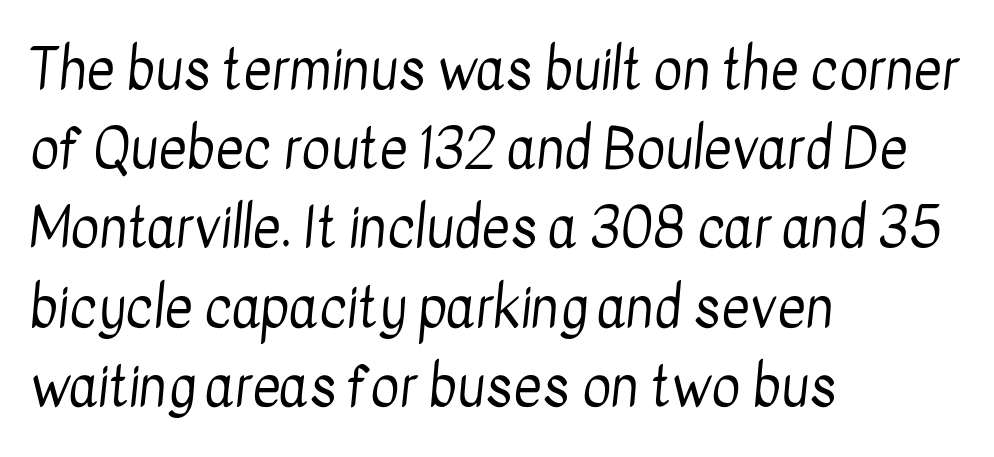
Q: Is the text bold? A: No.
Q: Is the typeface a serif or a sans-serif typeface? A: Sans-serif.
Q: Is the text underlined? A: No.
Q: How is the paragraph aligned? A: Left-aligned.
Q: Is the spacing between letters normal or unusually wide? A: Normal.
Q: Is the spacing between lines tight, normal or loose? A: Normal.
Q: Width (condensed, normal, or wide)? A: Condensed.
Q: Stroke contrast? A: Low.
Q: x-height? A: Medium.
Q: Monospaced? A: No.
